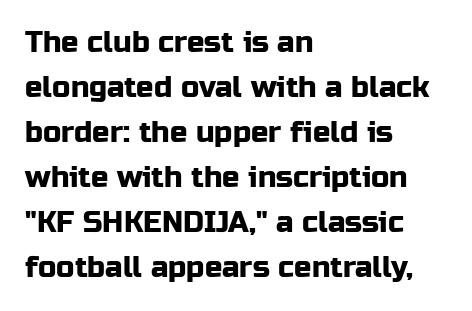
{"serif": "no", "italic": "no", "width": "normal", "stroke_contrast": "low", "x_height": "medium", "monospaced": "no", "underline": "no", "align": "left", "line_spacing": "normal", "line_spacing_ratio": 1.55, "letter_spacing": "normal", "letter_spacing_em": 0.0, "glyph_px": 29}
